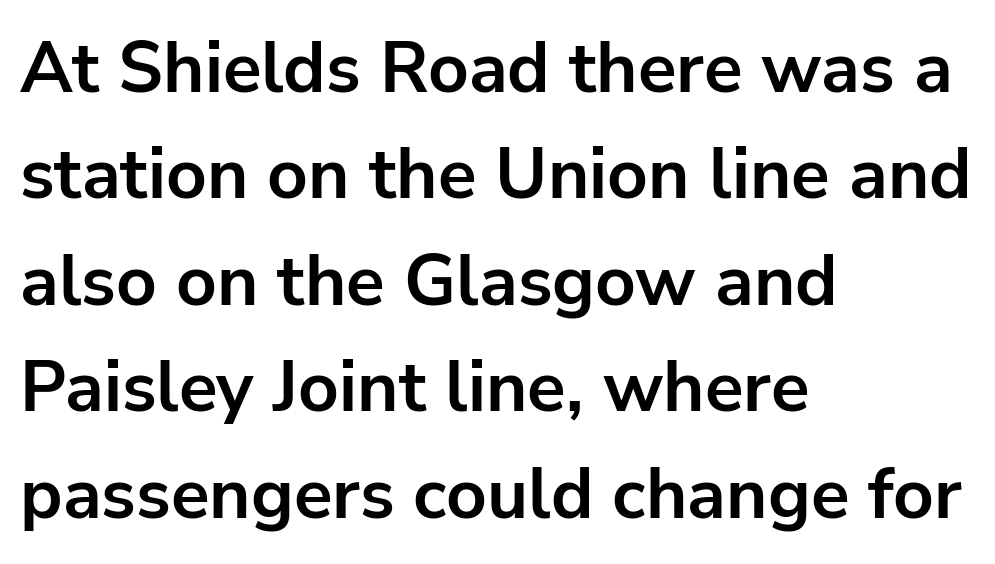
Q: Is the text bold? A: Yes.
Q: Is the text italic (slanted)? A: No, it is upright.
Q: Is the typeface a serif or a sans-serif typeface? A: Sans-serif.
Q: Is the text underlined? A: No.
Q: How is the paragraph aligned? A: Left-aligned.
Q: Is the spacing between letters normal or unusually wide? A: Normal.
Q: Is the spacing between lines tight, normal or loose? A: Normal.
Q: Width (condensed, normal, or wide)? A: Normal.
Q: Stroke contrast? A: Low.
Q: x-height? A: Medium.
Q: Monospaced? A: No.
